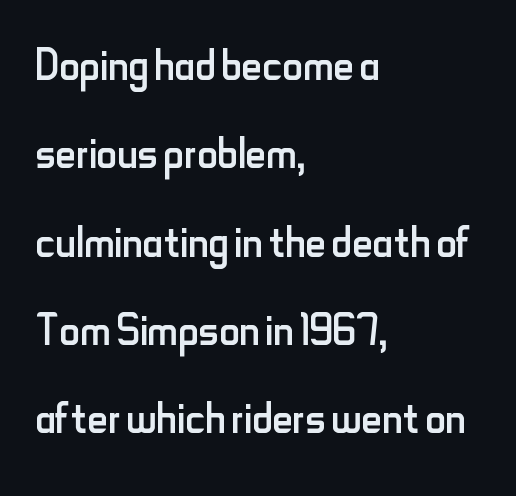
Q: Is the text bold? A: No.
Q: Is the text italic (slanted)? A: No, it is upright.
Q: Is the typeface a serif or a sans-serif typeface? A: Sans-serif.
Q: Is the text underlined? A: No.
Q: How is the paragraph aligned? A: Left-aligned.
Q: Is the spacing between letters normal or unusually wide? A: Normal.
Q: Is the spacing between lines tight, normal or loose? A: Normal.
Q: Width (condensed, normal, or wide)? A: Condensed.
Q: Stroke contrast? A: Low.
Q: x-height? A: Small.
Q: Monospaced? A: No.
